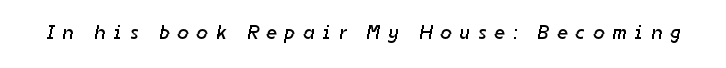
The image shows 20 px text type; set unusually wide letter spacing (+0.42 em), not underlined.
